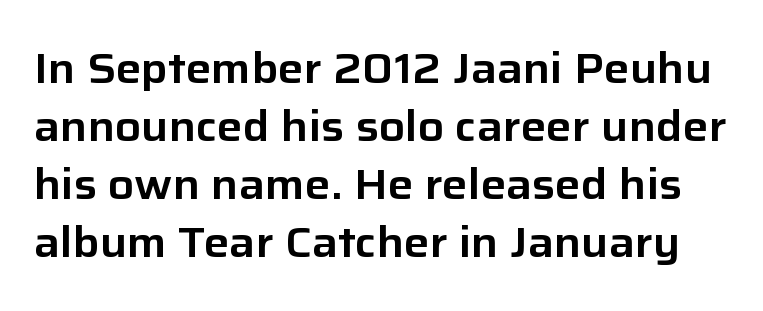
The glyphs in this specimen are sans serif. In terms of posture, this sample is upright. Is this a fixed-width face? No — the glyphs have proportional, varying widths. Caption: standard tracking, unaltered.
